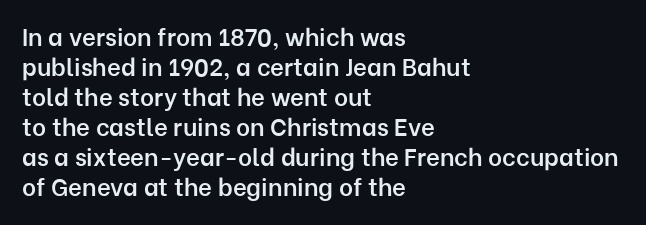
{"italic": "no", "bold": "semi", "underline": "no", "align": "left", "line_spacing": "normal", "line_spacing_ratio": 1.25, "letter_spacing": "normal", "letter_spacing_em": 0.0, "glyph_px": 24}
